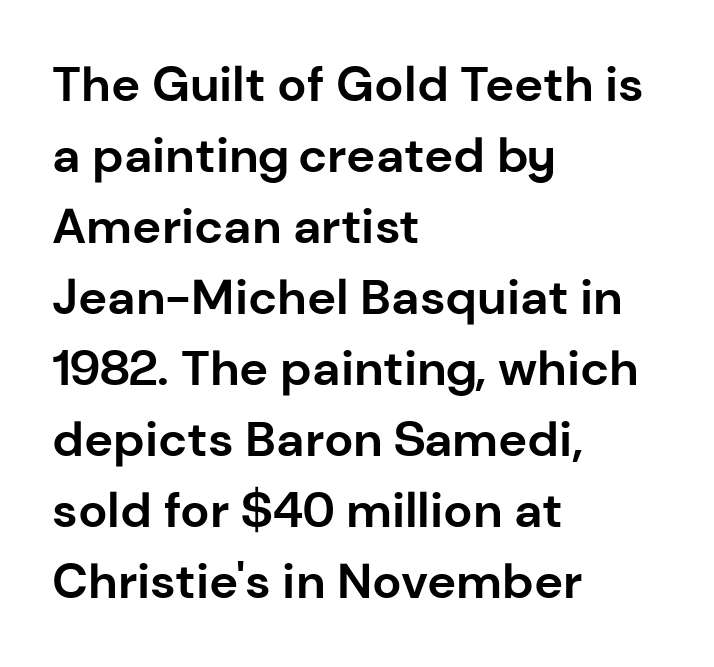
Q: Is the text bold? A: Yes.
Q: Is the text italic (slanted)? A: No, it is upright.
Q: Is the typeface a serif or a sans-serif typeface? A: Sans-serif.
Q: Is the text underlined? A: No.
Q: How is the paragraph aligned? A: Left-aligned.
Q: Is the spacing between letters normal or unusually wide? A: Normal.
Q: Is the spacing between lines tight, normal or loose? A: Normal.
Q: Width (condensed, normal, or wide)? A: Normal.
Q: Stroke contrast? A: Low.
Q: x-height? A: Medium.
Q: Monospaced? A: No.
